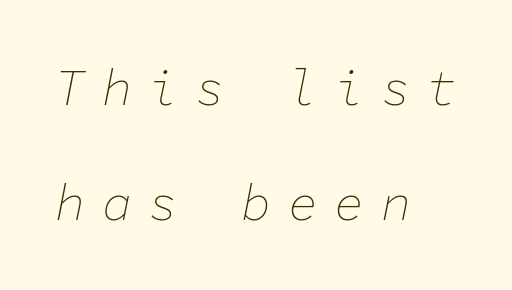
The image shows 50 px thin type, italic (leaning right), monospaced; set left-aligned, loose line spacing (2.31x), unusually wide letter spacing (+0.33 em), not underlined; low stroke contrast and a medium x-height.
